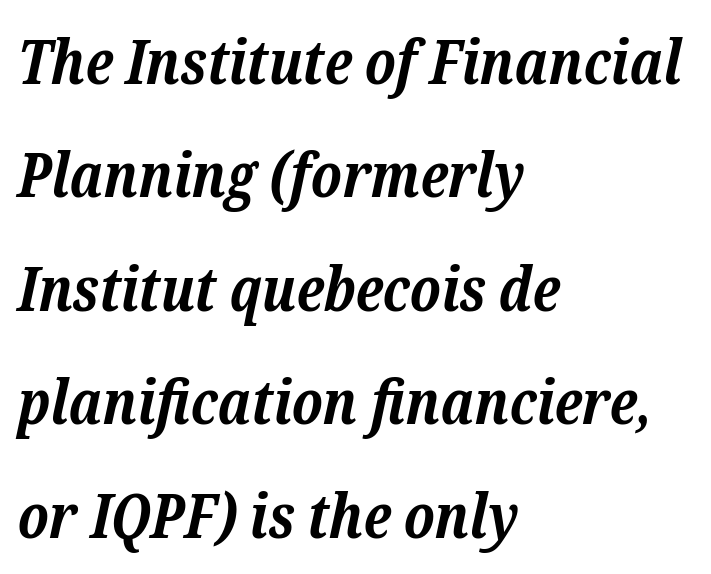
The image shows 62 px bold serif type, italic (leaning right); set left-aligned, line spacing 1.83x, normal letter spacing, not underlined; low stroke contrast and a medium x-height.
